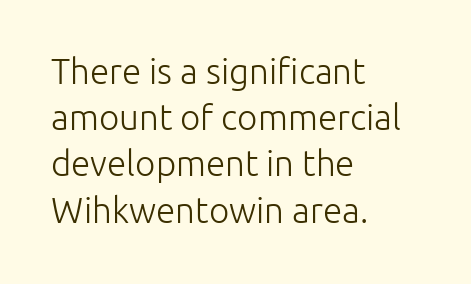
{"serif": "no", "italic": "no", "bold": "no", "weight": "light", "width": "normal", "stroke_contrast": "low", "x_height": "medium", "monospaced": "no", "underline": "no", "align": "left", "line_spacing": "normal", "line_spacing_ratio": 1.32, "letter_spacing": "normal", "letter_spacing_em": 0.0, "glyph_px": 35}
